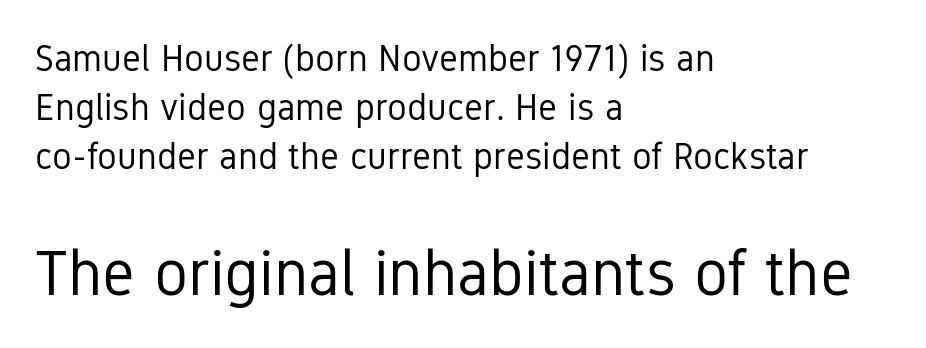
Nobody touched the tracking dial on this one. Larger block? The one below; the one above is distinctly smaller. No heavy texture on the line: the type isn't bold. You can tell from the bare stems that sans-serif type was used. The strip under each line holds only bare page. Notice how descenders clear the ascenders below comfortably — that's standard leading.
